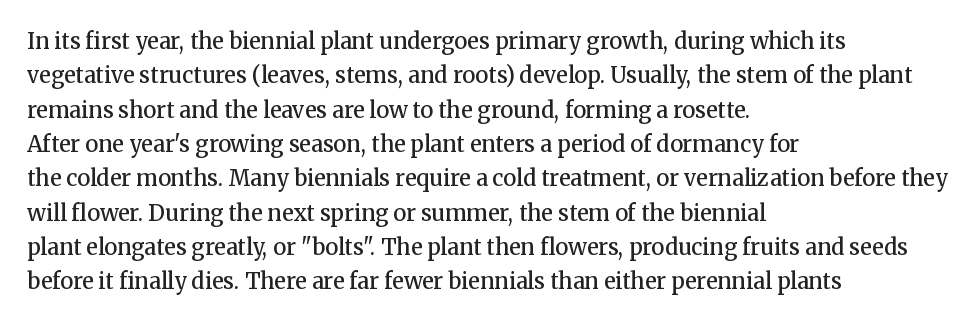
The lines in this sample share a left origin and differ only in where they stop. Firm but not heavy-handed strokes: this text is semibold. A typesetter would call this leading conventional body-copy spacing. Decoration check: the copy has no underline. There is no visible air inserted between adjacent glyphs. Ordinary non-slanted type is in use.
